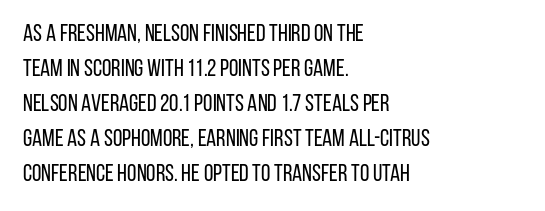
Q: Is the text bold? A: No.
Q: Is the text italic (slanted)? A: No, it is upright.
Q: Is the text underlined? A: No.
Q: How is the paragraph aligned? A: Left-aligned.
Q: Is the spacing between letters normal or unusually wide? A: Normal.
Q: Is the spacing between lines tight, normal or loose? A: Normal.
